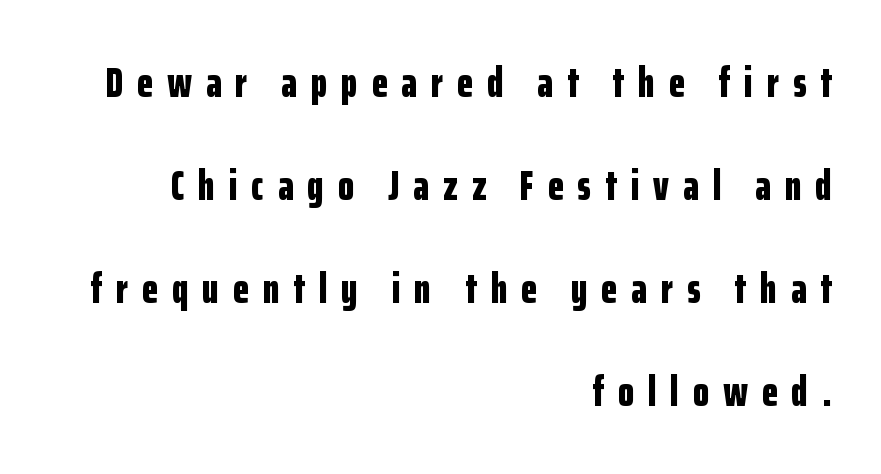
Any mark beneath the type? The region is blank. This sample uses a sans-serif face. Posture: vertical. The face used here is proportionally spaced, like ordinary book or web type. The glyphs have the mass of a bold cut.
